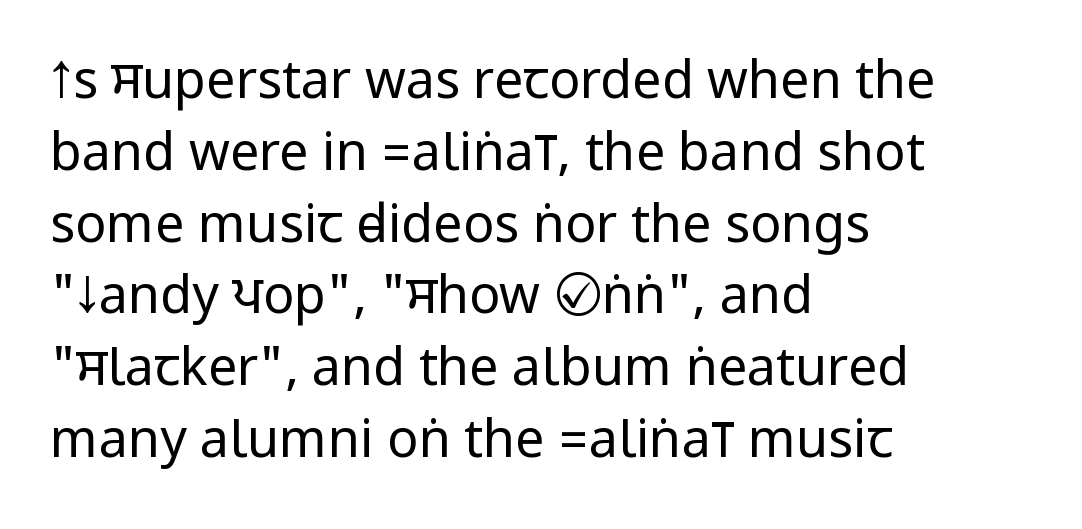
The image shows 52 px regular-weight, condensed sans-serif type, upright; set left-aligned, normal line spacing (1.38x), normal letter spacing, not underlined; low stroke contrast.
